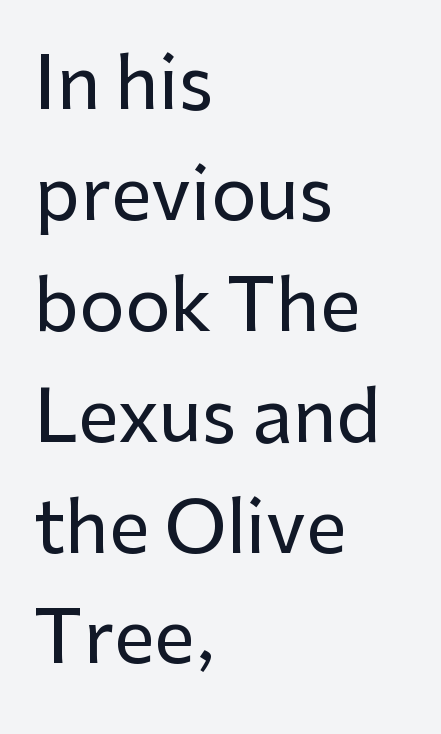
The image shows 72 px sans-serif type, upright; set left-aligned, normal line spacing (1.54x), normal letter spacing, not underlined; low stroke contrast and a medium x-height.
